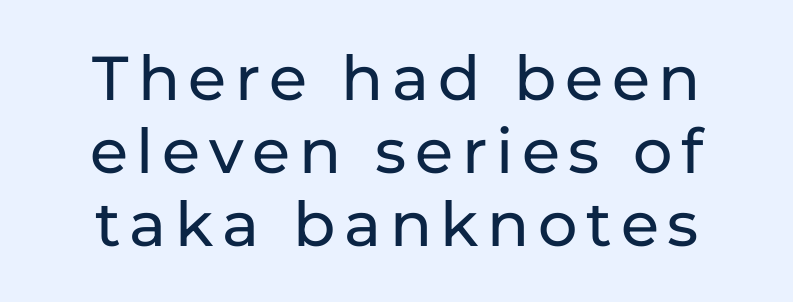
Are there feet on the stems? There aren't — it's a sans. Here the designer chose a conventional face with non-uniform glyph widths. Descenders hang freely into open space. The type sits square on the baseline with zero lean.
